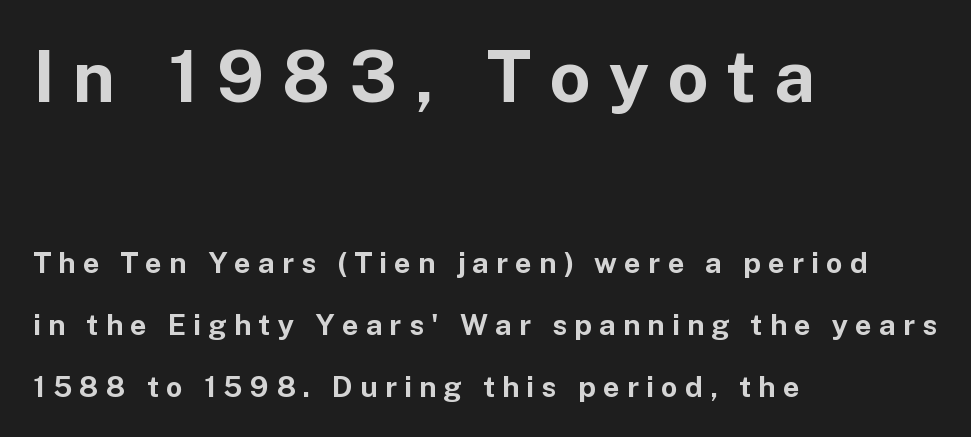
Quick note: interline space is abundant. Block one is the big one; block two sits smaller underneath. The tracking reads as deliberately expanded to a designer's eye. The letters advance in unequal steps, a hallmark of proportional type. The glyphs in this specimen are sans serif. Bare-footed words on every line.
